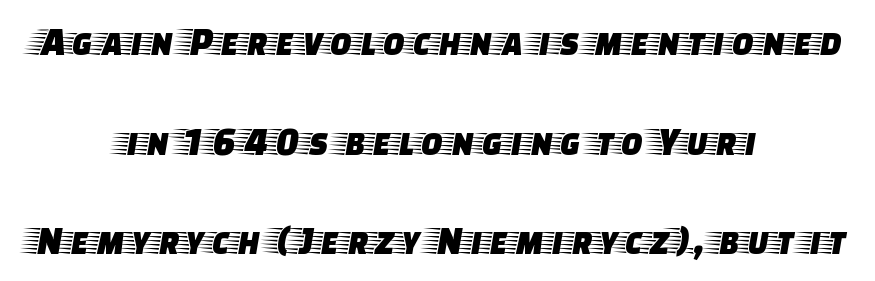
Q: Is the text italic (slanted)? A: Yes.
Q: Is the typeface a serif or a sans-serif typeface? A: Serif.
Q: Is the text underlined? A: No.
Q: How is the paragraph aligned? A: Centered.
Q: Is the spacing between letters normal or unusually wide? A: Normal.
Q: Is the spacing between lines tight, normal or loose? A: Loose.
Q: Width (condensed, normal, or wide)? A: Wide.
Q: Stroke contrast? A: Low.
Q: x-height? A: Large.
Q: Monospaced? A: No.
